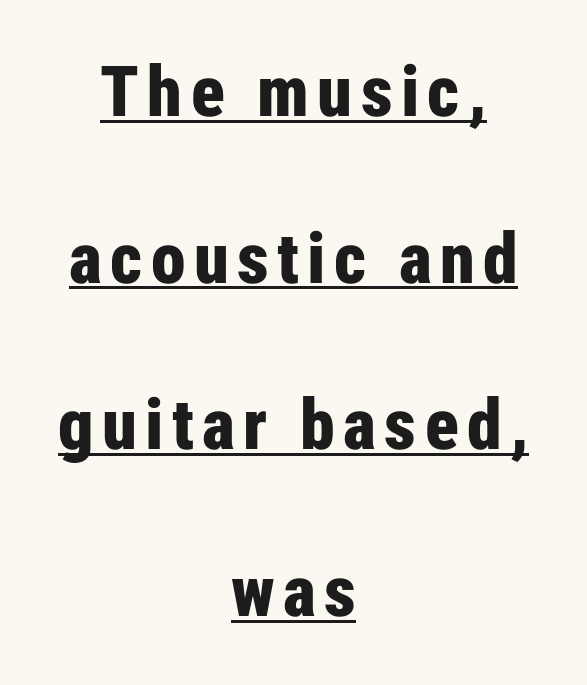
Regarding leading, the lines here are spaced well apart. Every stem runs plumb, perpendicular to the baseline. Plenty of ink on the page — the face is bold. Think of a printed novel: that variable character pitch is what you see here. The rendered words wear a rule along their underside.
